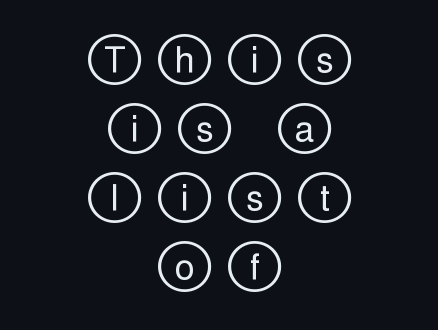
{"italic": "no", "width": "wide", "x_height": "large", "underline": "no", "align": "center", "line_spacing": "loose", "line_spacing_ratio": 1.97, "letter_spacing": "wide", "letter_spacing_em": 0.46, "glyph_px": 35}
